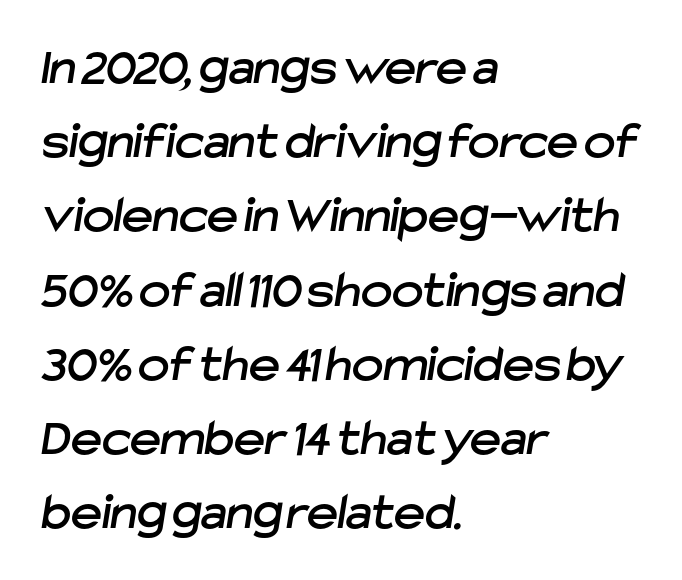
To sum up the face: it is a sans, with no serifs. Each letter keeps its own natural width here, so spacing adapts to shape. Has an underline been added? It has not. These lines are set flush left with a ragged right edge. The passage shown has conventional tracking throughout. A normal amount of white space separates one row of letters from the next.
